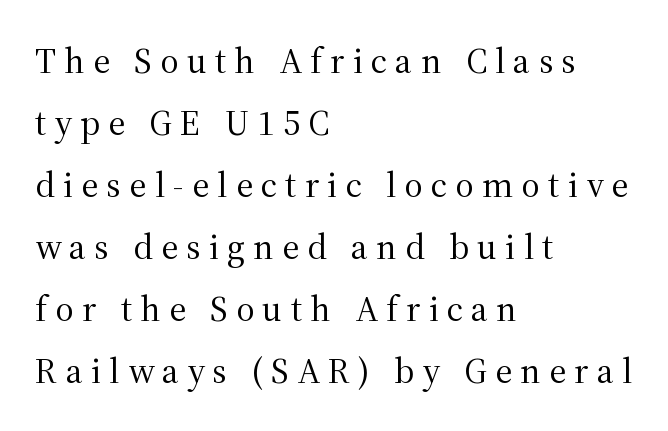
Leftover space on each line is placed entirely after the last word. The strokes are not fattened; the text isn't bold. The lettering holds an erect, upright posture throughout. Underline: absent.
